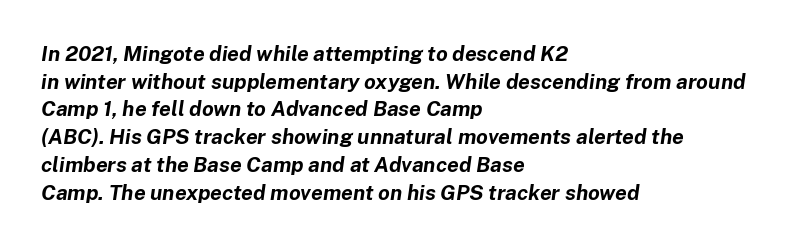
Q: Is the text bold? A: Yes.
Q: Is the text italic (slanted)? A: Yes, it leans right by about 8 degrees.
Q: Is the text underlined? A: No.
Q: How is the paragraph aligned? A: Left-aligned.
Q: Is the spacing between letters normal or unusually wide? A: Normal.
Q: Is the spacing between lines tight, normal or loose? A: Normal.
